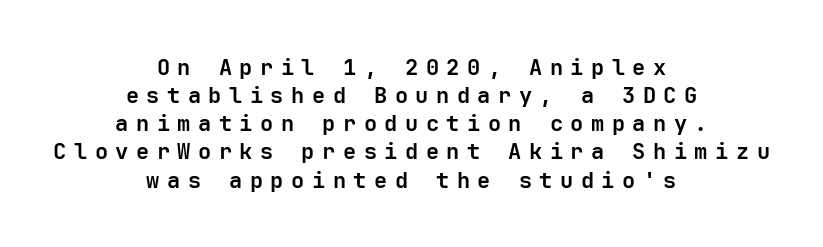
Q: Is the text bold? A: Yes.
Q: Is the text italic (slanted)? A: No, it is upright.
Q: Is the text underlined? A: No.
Q: How is the paragraph aligned? A: Centered.
Q: Is the spacing between letters normal or unusually wide? A: Unusually wide.
Q: Is the spacing between lines tight, normal or loose? A: Normal.
